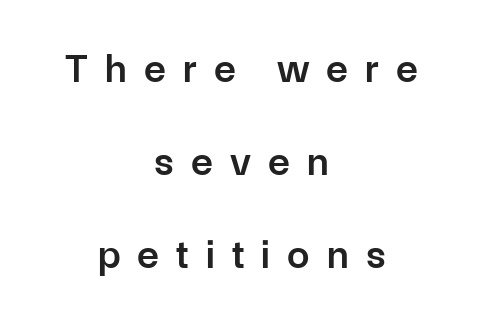
{"serif": "no", "italic": "no", "bold": "semi", "weight": "semibold", "width": "normal", "stroke_contrast": "low", "x_height": "medium", "monospaced": "no", "underline": "no", "align": "center", "line_spacing": "loose", "line_spacing_ratio": 2.33, "letter_spacing": "wide", "letter_spacing_em": 0.43, "glyph_px": 40}
